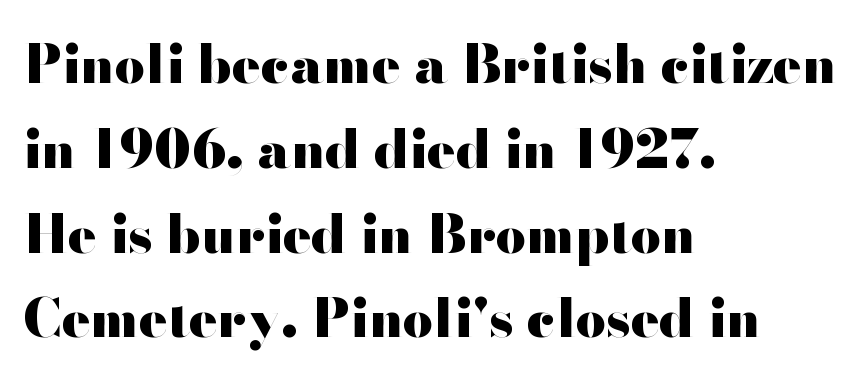
Q: Is the text bold? A: Yes.
Q: Is the text italic (slanted)? A: No, it is upright.
Q: Is the typeface a serif or a sans-serif typeface? A: Sans-serif.
Q: Is the text underlined? A: No.
Q: How is the paragraph aligned? A: Left-aligned.
Q: Is the spacing between letters normal or unusually wide? A: Normal.
Q: Is the spacing between lines tight, normal or loose? A: Normal.
Q: Width (condensed, normal, or wide)? A: Wide.
Q: Stroke contrast? A: High.
Q: x-height? A: Small.
Q: Monospaced? A: No.
